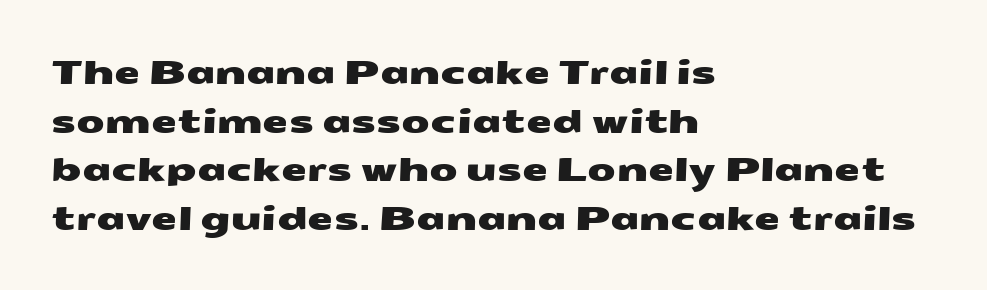
{"serif": "no", "width": "wide", "stroke_contrast": "medium", "x_height": "medium", "monospaced": "no", "underline": "no", "align": "left", "line_spacing": "normal", "line_spacing_ratio": 1.47, "letter_spacing": "normal", "letter_spacing_em": 0.0, "glyph_px": 33}
